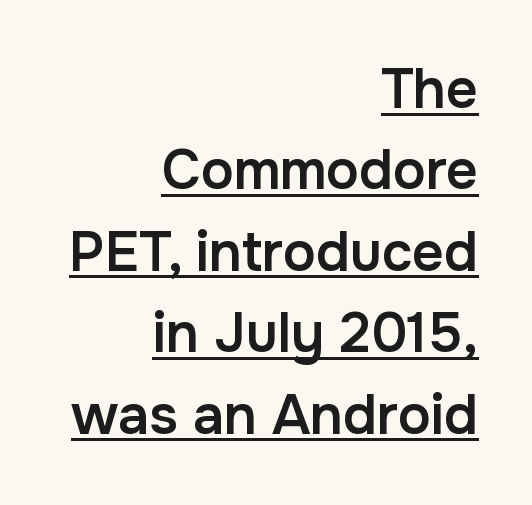
{"serif": "no", "italic": "no", "bold": "semi", "weight": "semibold", "width": "normal", "stroke_contrast": "low", "x_height": "medium", "monospaced": "no", "underline": "yes", "align": "right", "line_spacing": "normal", "line_spacing_ratio": 1.48, "letter_spacing": "normal", "letter_spacing_em": 0.0, "glyph_px": 55}
